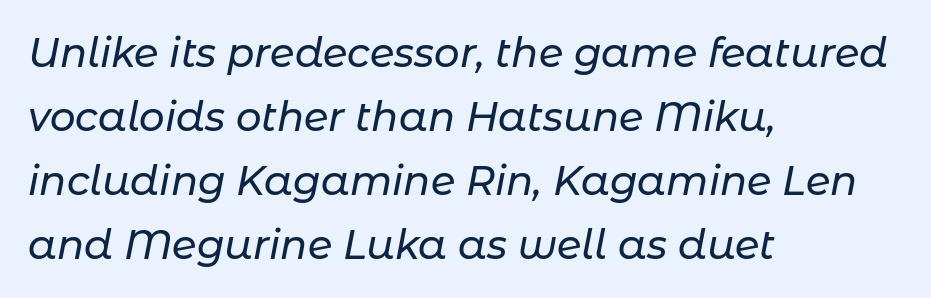
The image shows 40 px text type, italic (leaning right); set left-aligned, normal line spacing (1.6x), normal letter spacing, not underlined; low stroke contrast and a medium x-height.
